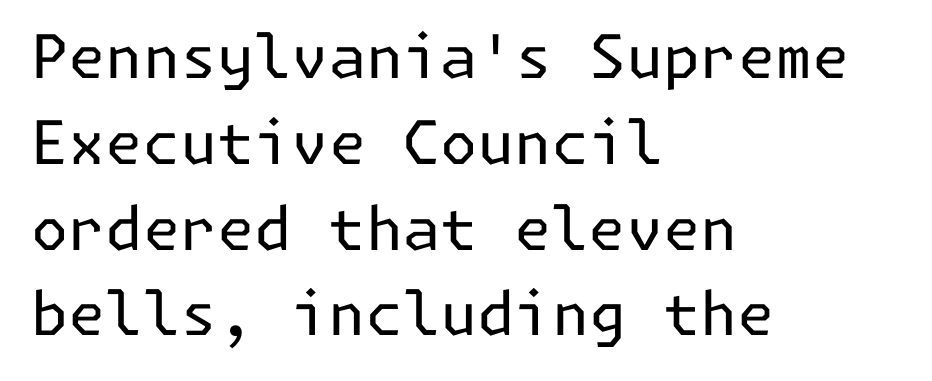
{"serif": "no", "italic": "no", "bold": "no", "weight": "regular", "width": "normal", "stroke_contrast": "low", "x_height": "medium", "underline": "no", "align": "left", "line_spacing": "normal", "line_spacing_ratio": 1.43, "letter_spacing": "normal", "letter_spacing_em": 0.0, "glyph_px": 60}
